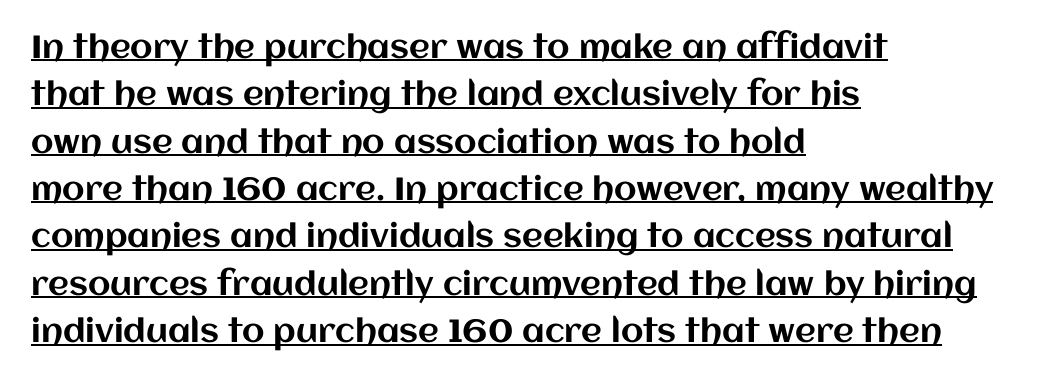
The image shows 32 px text type, upright; set left-aligned, normal line spacing (1.48x), normal letter spacing, underlined; medium stroke contrast and a large x-height.
